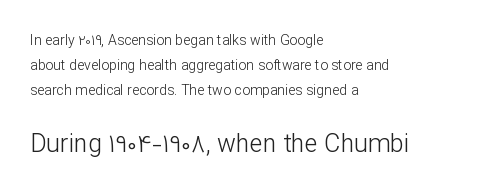
Q: Is the text bold? A: No.
Q: Is the text italic (slanted)? A: No, it is upright.
Q: Is the text underlined? A: No.
Q: How is the paragraph aligned? A: Left-aligned.
Q: Is the spacing between letters normal or unusually wide? A: Normal.
Q: Which block of text is set in a larger size, the first (top) or the second (bottom)? A: The second (bottom) one.
